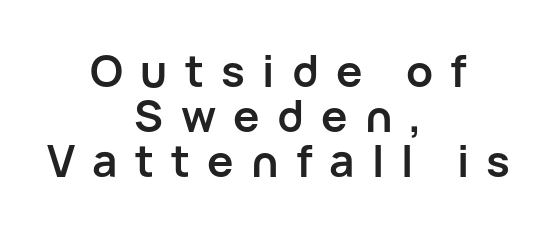
Q: Is the text bold? A: Yes.
Q: Is the text italic (slanted)? A: No, it is upright.
Q: Is the typeface a serif or a sans-serif typeface? A: Sans-serif.
Q: Is the text underlined? A: No.
Q: How is the paragraph aligned? A: Centered.
Q: Is the spacing between letters normal or unusually wide? A: Unusually wide.
Q: Is the spacing between lines tight, normal or loose? A: Tight.
Q: Width (condensed, normal, or wide)? A: Normal.
Q: Stroke contrast? A: Low.
Q: x-height? A: Medium.
Q: Monospaced? A: No.
